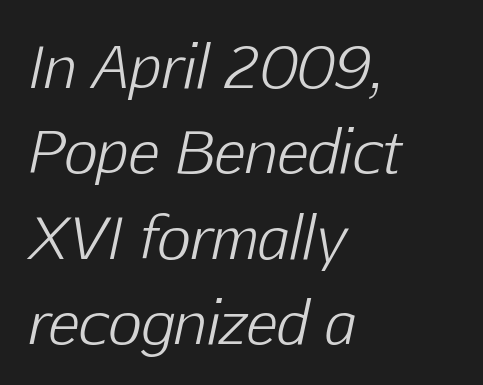
Q: Is the text bold? A: No.
Q: Is the text italic (slanted)? A: Yes, it leans right by about 12 degrees.
Q: Is the text underlined? A: No.
Q: How is the paragraph aligned? A: Left-aligned.
Q: Is the spacing between letters normal or unusually wide? A: Normal.
Q: Is the spacing between lines tight, normal or loose? A: Normal.
Q: Width (condensed, normal, or wide)? A: Normal.
Q: Stroke contrast? A: Low.
Q: x-height? A: Medium.
Q: Monospaced? A: No.
